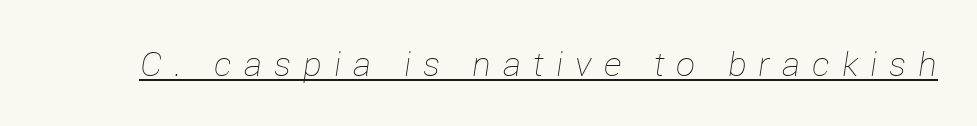
The image shows 34 px thin type, italic (leaning right); set unusually wide letter spacing (+0.36 em), underlined; low stroke contrast and a medium x-height.
